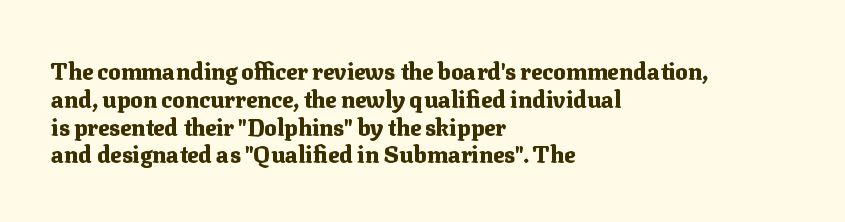
{"italic": "no", "bold": "yes", "underline": "no", "align": "left", "line_spacing_ratio": 1.21, "letter_spacing": "normal", "letter_spacing_em": 0.0, "glyph_px": 23}
